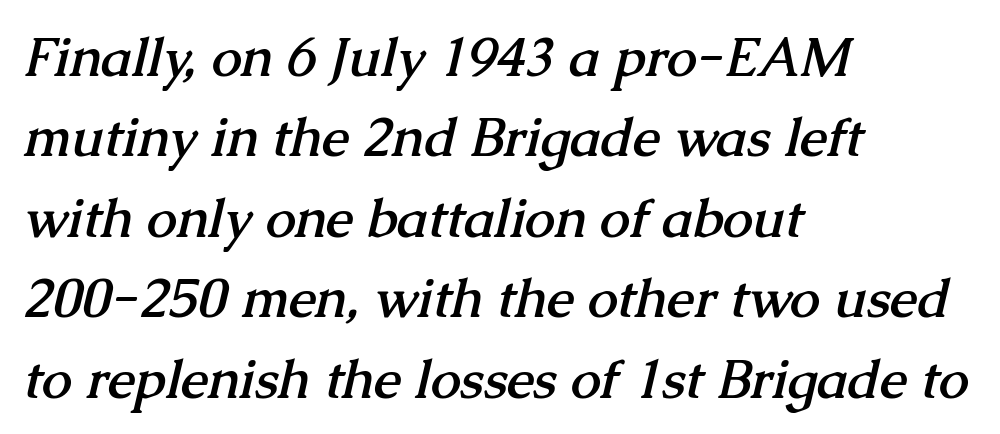
Q: Is the text bold? A: Yes.
Q: Is the typeface a serif or a sans-serif typeface? A: Serif.
Q: Is the text underlined? A: No.
Q: How is the paragraph aligned? A: Left-aligned.
Q: Is the spacing between letters normal or unusually wide? A: Normal.
Q: Is the spacing between lines tight, normal or loose? A: Normal.
Q: Width (condensed, normal, or wide)? A: Normal.
Q: Stroke contrast? A: Medium.
Q: x-height? A: Medium.
Q: Monospaced? A: No.
